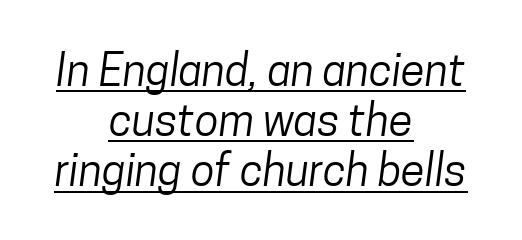
{"serif": "no", "bold": "no", "weight": "regular", "width": "condensed", "stroke_contrast": "low", "x_height": "medium", "monospaced": "no", "underline": "yes", "align": "center", "line_spacing": "tight", "line_spacing_ratio": 1.14, "letter_spacing": "normal", "letter_spacing_em": 0.0, "glyph_px": 44}
